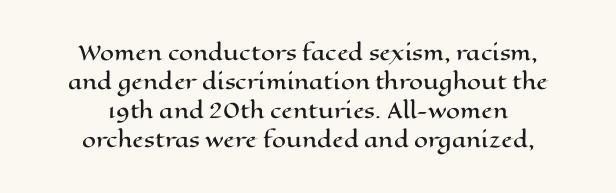
Q: Is the text italic (slanted)? A: No, it is upright.
Q: Is the text underlined? A: No.
Q: How is the paragraph aligned? A: Centered.
Q: Is the spacing between letters normal or unusually wide? A: Normal.
Q: Is the spacing between lines tight, normal or loose? A: Normal.
